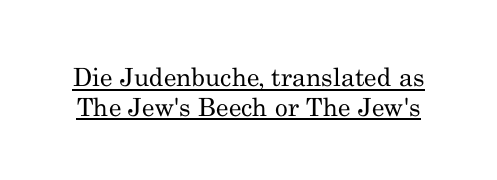
{"italic": "no", "bold": "no", "underline": "yes", "line_spacing_ratio": 1.19, "letter_spacing": "normal", "letter_spacing_em": 0.0, "glyph_px": 25}
